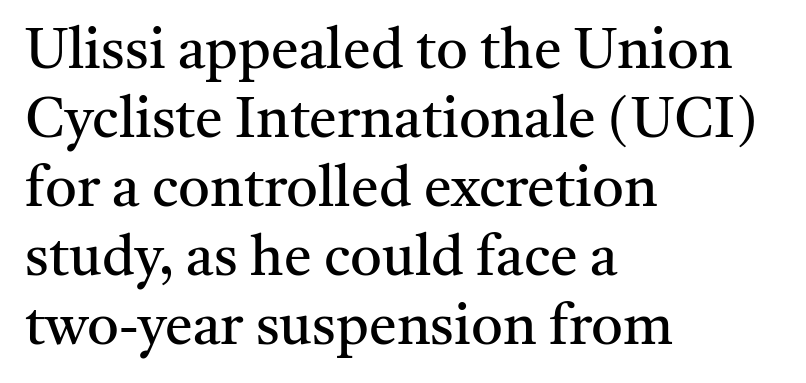
Note: serifs present on the glyphs. Letters have the restrained weight of plain body copy at most. Only glyphs here, with clear space below each row. This is the regular roman posture of the typeface. A student would call this left alignment; a typographer would say flush left, rag right.
